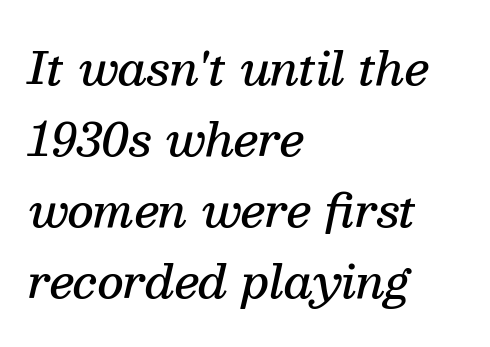
These lines are set flush left with a ragged right edge. The text carries the slant typical of an italic or oblique font. The text was rendered using a seriffed face with decorative stroke endings. Character widths vary here, with narrow letters taking less room than wide ones. What's the leading like? Ordinary, nothing unusual.
